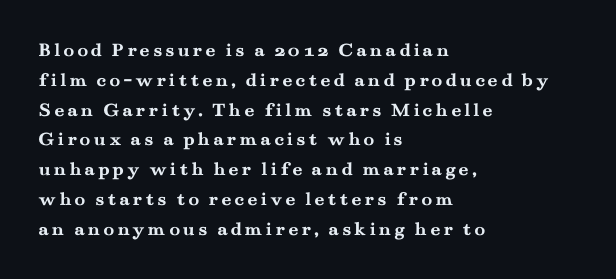
{"italic": "no", "bold": "yes", "underline": "no", "align": "left", "line_spacing": "normal", "line_spacing_ratio": 1.49, "glyph_px": 20}
